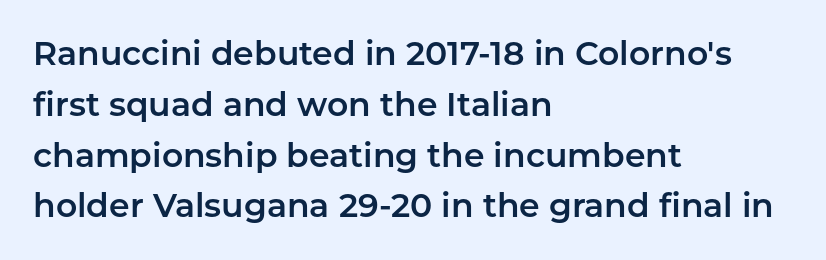
The image shows 33 px sans-serif type, upright; set left-aligned, normal line spacing (1.54x), normal letter spacing, not underlined; low stroke contrast and a medium x-height.
